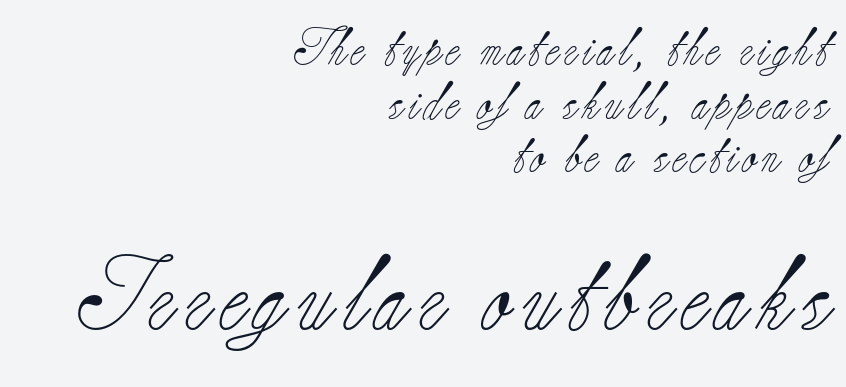
The image shows 74 px light serif type; set right-aligned, normal line spacing (1.45x), not underlined; the second (bottom) block is 2.0x larger; low stroke contrast and a small x-height.
